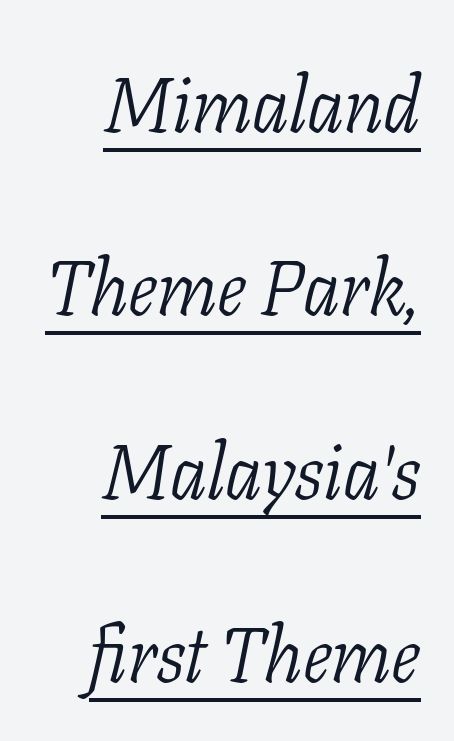
The rendering uses natural spacing where letterforms have individual widths. There's an unmistakable incline to the writing here. The designer went with a serif here, giving each stem small feet. This rendering uses right alignment, leaving the left contour irregular. Caption: lettering with a line underneath.
